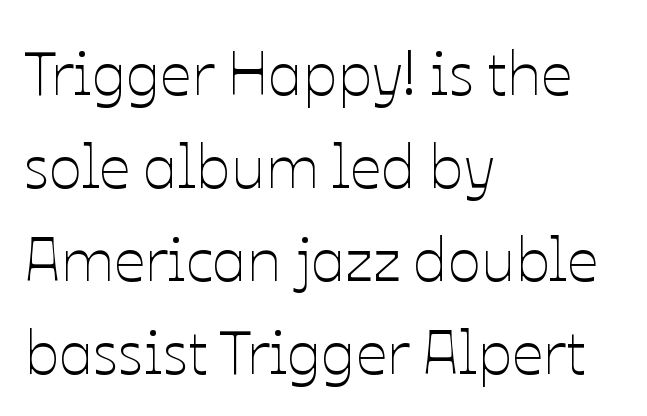
Q: Is the text bold? A: No.
Q: Is the text italic (slanted)? A: No, it is upright.
Q: Is the text underlined? A: No.
Q: How is the paragraph aligned? A: Left-aligned.
Q: Is the spacing between letters normal or unusually wide? A: Normal.
Q: Is the spacing between lines tight, normal or loose? A: Normal.
Q: Width (condensed, normal, or wide)? A: Normal.
Q: Stroke contrast? A: Low.
Q: x-height? A: Medium.
Q: Monospaced? A: No.
